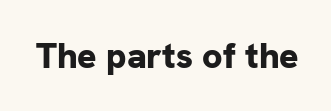
The image shows 36 px bold sans-serif type, upright; set normal letter spacing, not underlined; low stroke contrast and a medium x-height.
